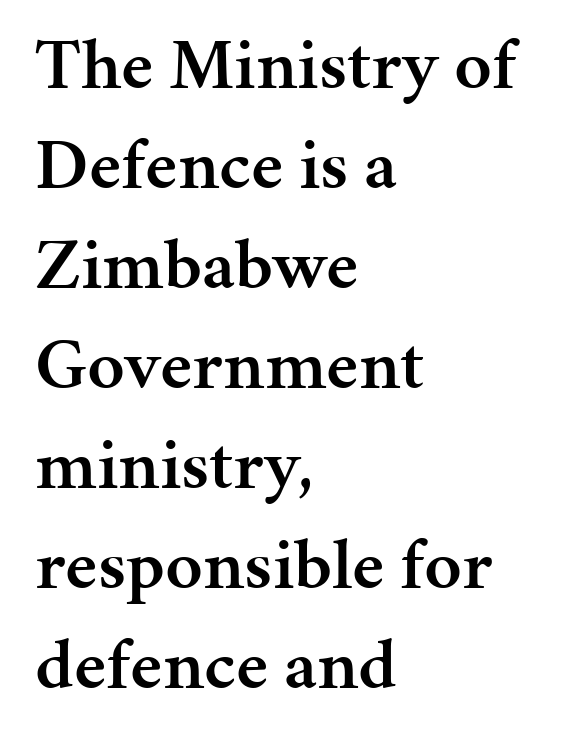
Q: Is the text bold? A: Semi-bold.
Q: Is the text italic (slanted)? A: No, it is upright.
Q: Is the typeface a serif or a sans-serif typeface? A: Serif.
Q: Is the text underlined? A: No.
Q: How is the paragraph aligned? A: Left-aligned.
Q: Is the spacing between letters normal or unusually wide? A: Normal.
Q: Is the spacing between lines tight, normal or loose? A: Normal.
Q: Width (condensed, normal, or wide)? A: Normal.
Q: Stroke contrast? A: Medium.
Q: x-height? A: Medium.
Q: Monospaced? A: No.
